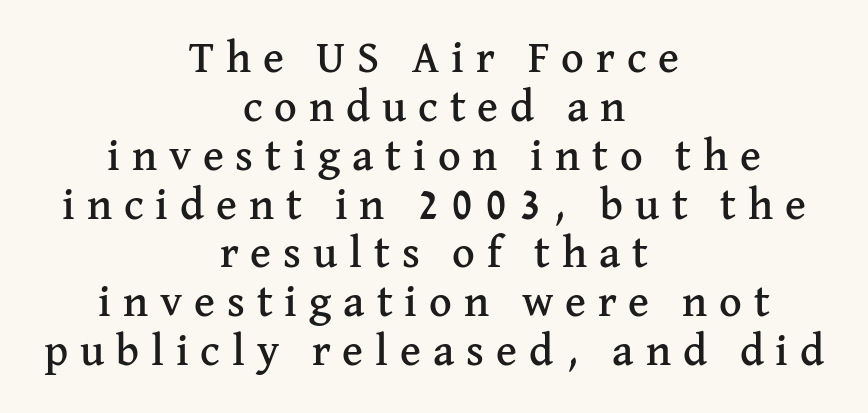
{"serif": "yes", "italic": "no", "width": "normal", "stroke_contrast": "medium", "x_height": "medium", "monospaced": "no", "underline": "no", "align": "center", "line_spacing": "tight", "line_spacing_ratio": 1.11, "letter_spacing": "wide", "letter_spacing_em": 0.27, "glyph_px": 44}
